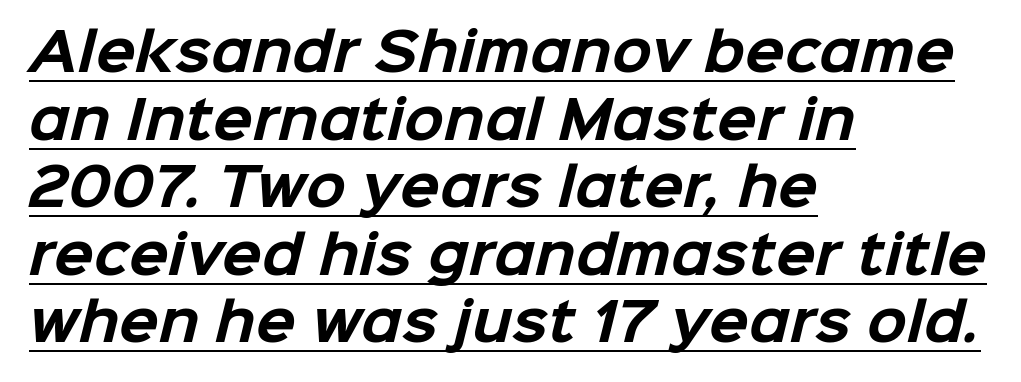
{"serif": "no", "bold": "yes", "weight": "bold", "width": "normal", "stroke_contrast": "low", "x_height": "medium", "monospaced": "no", "underline": "yes", "align": "left", "line_spacing": "normal", "line_spacing_ratio": 1.3, "letter_spacing": "normal", "letter_spacing_em": 0.0, "glyph_px": 52}
